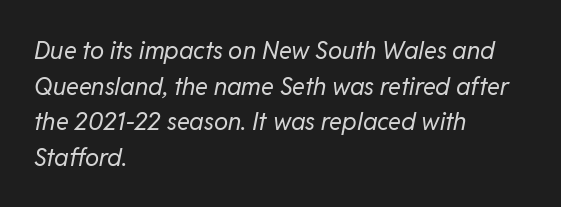
The image shows 24 px text type, italic (leaning right); set left-aligned, normal line spacing (1.48x), normal letter spacing, not underlined.
